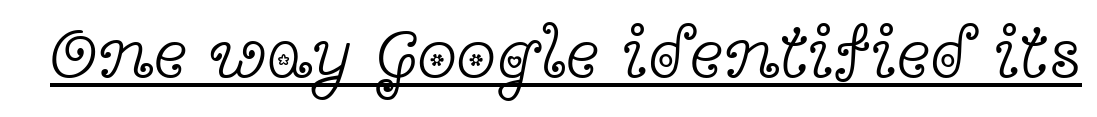
The image shows 72 px light, wide serif type, upright; set normal letter spacing, underlined; a medium x-height.
